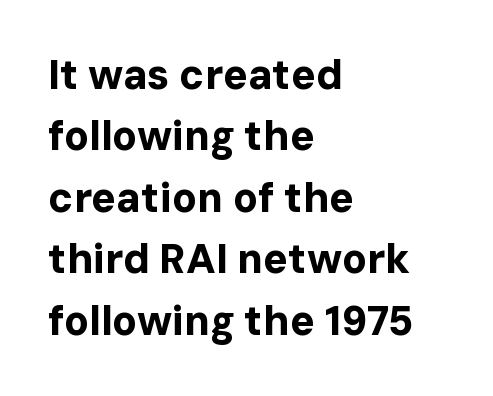
Quick note: interline space is typical. The typeface chosen for these lines omits serifs. The face used here is proportionally spaced, like ordinary book or web type. As a designer I'd log this as weight 700, bold. The words here are not underlined.
